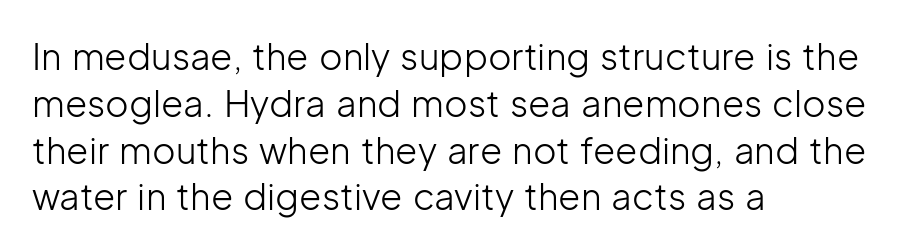
{"serif": "no", "italic": "no", "bold": "no", "weight": "light", "width": "normal", "stroke_contrast": "low", "x_height": "medium", "monospaced": "no", "underline": "no", "align": "left", "line_spacing": "normal", "line_spacing_ratio": 1.3, "letter_spacing": "normal", "letter_spacing_em": 0.0, "glyph_px": 36}
